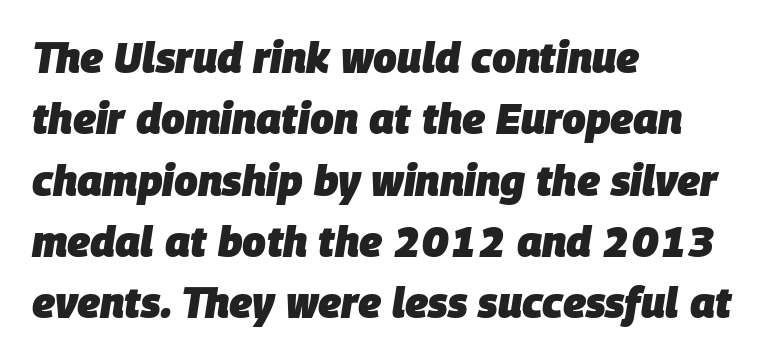
The image shows 42 px heavy type, italic (leaning right); set left-aligned, normal line spacing (1.46x), normal letter spacing, not underlined; low stroke contrast and a large x-height.
